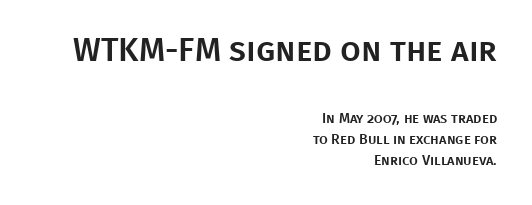
{"serif": "no", "italic": "no", "width": "normal", "stroke_contrast": "low", "x_height": "large", "monospaced": "no", "underline": "no", "align": "right", "line_spacing": "normal", "line_spacing_ratio": 1.52, "letter_spacing": "normal", "letter_spacing_em": 0.0, "larger_block": "first", "size_ratio": 2.36, "glyph_px": 33}
